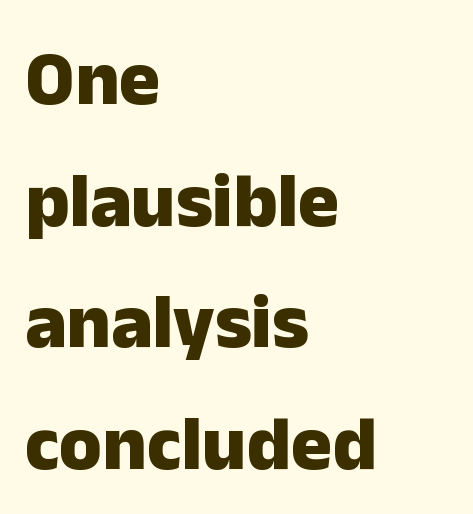
Looks like regular typesetting: each glyph gets only the width it needs. What weight is shown? A full bold with thick strokes. Observe the absence of serifs on each vertical stroke in this sample. The compositor pushed each line to the left boundary. Interline gaps are of average width in this sample.
